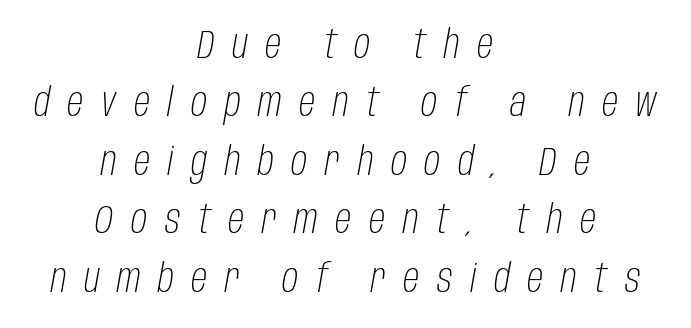
Q: Is the text bold? A: No.
Q: Is the text italic (slanted)? A: Yes, it leans right by about 10 degrees.
Q: Is the text underlined? A: No.
Q: How is the paragraph aligned? A: Centered.
Q: Is the spacing between letters normal or unusually wide? A: Unusually wide.
Q: Is the spacing between lines tight, normal or loose? A: Normal.
Q: Width (condensed, normal, or wide)? A: Condensed.
Q: Stroke contrast? A: Low.
Q: x-height? A: Large.
Q: Monospaced? A: No.
